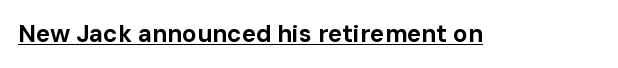
Students, observe the line beneath the letters — that is underlining. Upright lettering throughout. Summary of weight: heavy, a full bold. Here the glyphs are tracked normally, forming tight word shapes.
